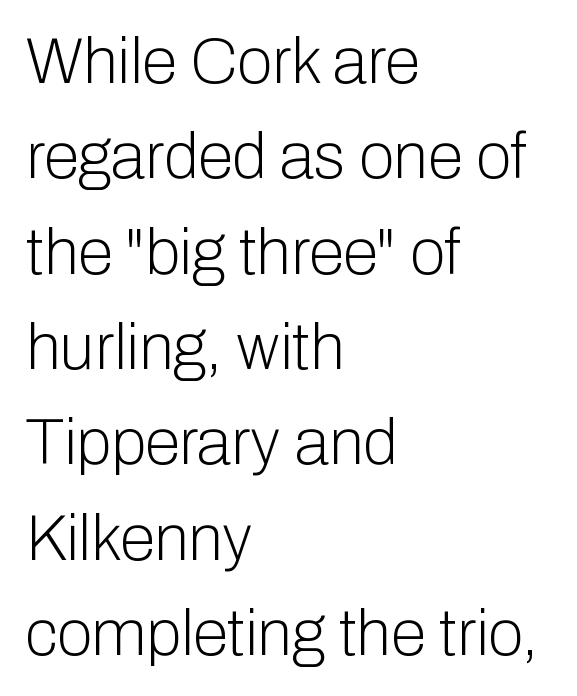
Q: Is the text bold? A: No.
Q: Is the text italic (slanted)? A: No, it is upright.
Q: Is the typeface a serif or a sans-serif typeface? A: Sans-serif.
Q: Is the text underlined? A: No.
Q: How is the paragraph aligned? A: Left-aligned.
Q: Is the spacing between letters normal or unusually wide? A: Normal.
Q: Is the spacing between lines tight, normal or loose? A: Normal.
Q: Width (condensed, normal, or wide)? A: Normal.
Q: Stroke contrast? A: Low.
Q: x-height? A: Medium.
Q: Monospaced? A: No.
